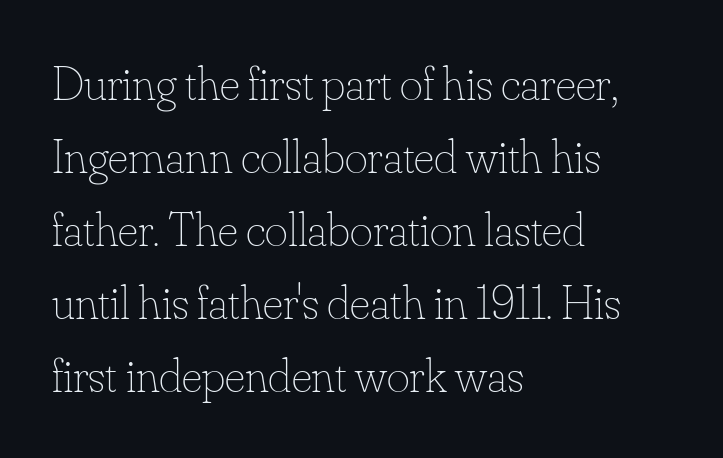
Q: Is the text bold? A: No.
Q: Is the text italic (slanted)? A: No, it is upright.
Q: Is the text underlined? A: No.
Q: How is the paragraph aligned? A: Left-aligned.
Q: Is the spacing between letters normal or unusually wide? A: Normal.
Q: Is the spacing between lines tight, normal or loose? A: Normal.
Q: Width (condensed, normal, or wide)? A: Normal.
Q: Stroke contrast? A: Low.
Q: x-height? A: Small.
Q: Monospaced? A: No.
